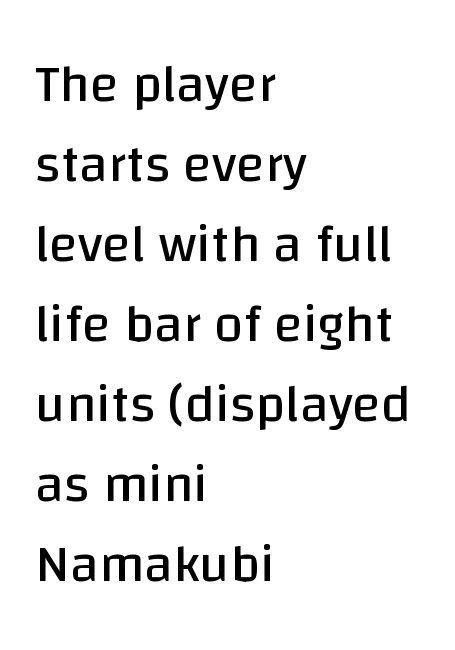
{"serif": "no", "italic": "no", "bold": "no", "weight": "regular", "width": "normal", "stroke_contrast": "low", "x_height": "large", "monospaced": "no", "underline": "no", "align": "left", "line_spacing": "normal", "line_spacing_ratio": 1.51, "letter_spacing": "normal", "letter_spacing_em": 0.0, "glyph_px": 53}
